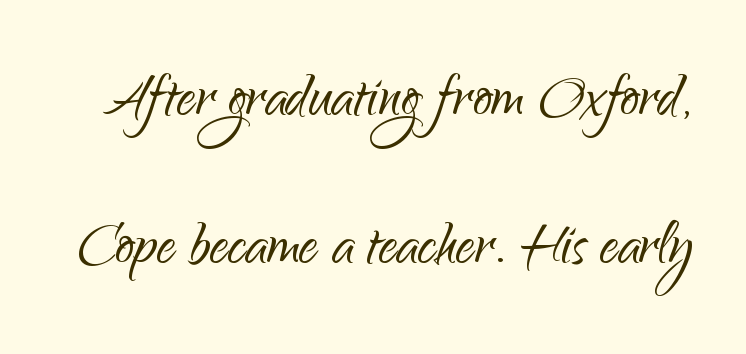
Q: Is the text bold? A: No.
Q: Is the text italic (slanted)? A: Yes.
Q: Is the typeface a serif or a sans-serif typeface? A: Sans-serif.
Q: Is the text underlined? A: No.
Q: Is the spacing between letters normal or unusually wide? A: Normal.
Q: Is the spacing between lines tight, normal or loose? A: Loose.
Q: Width (condensed, normal, or wide)? A: Normal.
Q: Stroke contrast? A: Low.
Q: x-height? A: Small.
Q: Monospaced? A: No.
